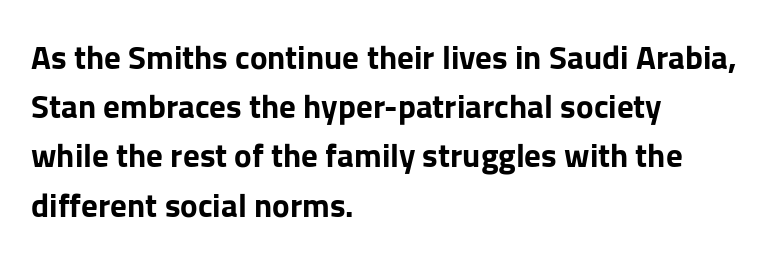
The image shows 33 px bold sans-serif type, upright; set left-aligned, normal line spacing (1.49x), normal letter spacing, not underlined; low stroke contrast and a medium x-height.
